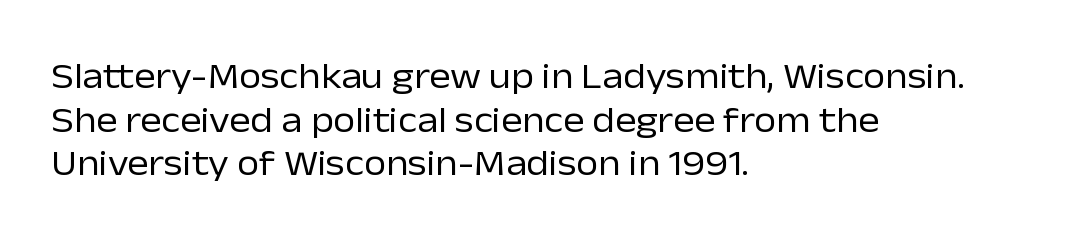
Q: Is the text bold? A: No.
Q: Is the text italic (slanted)? A: No, it is upright.
Q: Is the typeface a serif or a sans-serif typeface? A: Sans-serif.
Q: Is the text underlined? A: No.
Q: How is the paragraph aligned? A: Left-aligned.
Q: Is the spacing between letters normal or unusually wide? A: Normal.
Q: Width (condensed, normal, or wide)? A: Normal.
Q: Stroke contrast? A: Low.
Q: x-height? A: Medium.
Q: Monospaced? A: No.
